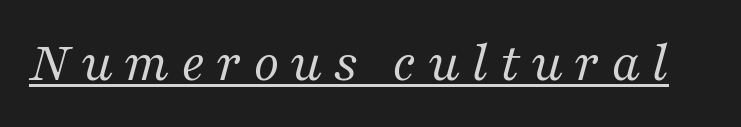
The typeface chosen for these lines features serifs. These lines are rendered in a variable-pitch font. The passage shown is not bold in any degree. Compared with ordinary roman type, these characters are visibly tilted. Honestly, the underline is the first thing you notice here.
